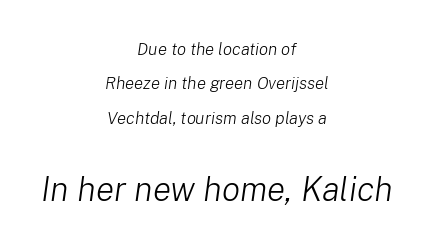
{"italic": "yes", "lean": "right", "slant_degrees": 8, "bold": "no", "weight": "light", "width": "normal", "stroke_contrast": "low", "x_height": "medium", "monospaced": "no", "underline": "no", "align": "center", "line_spacing": "loose", "line_spacing_ratio": 2.02, "letter_spacing": "normal", "letter_spacing_em": 0.0, "larger_block": "second", "size_ratio": 2.0, "glyph_px": 34}
